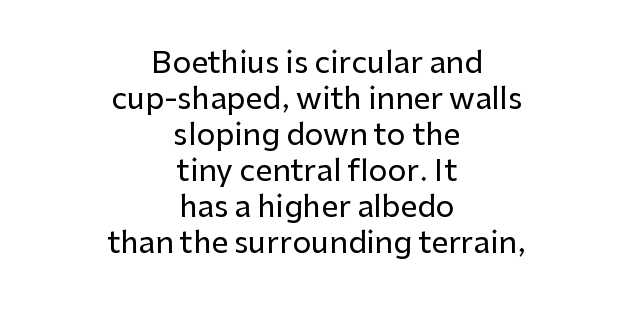
The image shows 30 px sans-serif type, upright; set centered, line spacing 1.2x, normal letter spacing, not underlined; low stroke contrast and a medium x-height.
